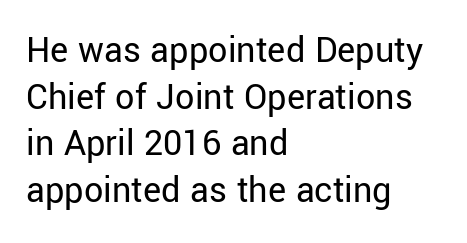
The horizontal fit of the characters is conventional and even. On a weight scale, this lands at 450 or below. The letters carry no serifs — their stems end cleanly without finishing strokes. The text block is weighted toward the left margin, trailing off unevenly rightward. Check under the words: just untouched page. The typography opts for an upright posture over an oblique one.
